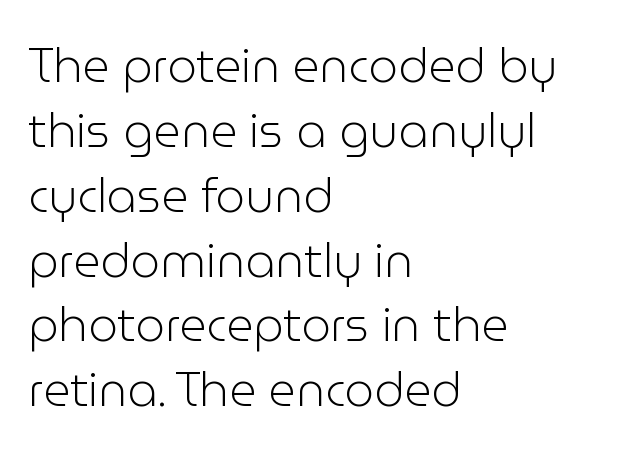
Whoever set this chose a conventional vertical rhythm. The gaps between neighbouring characters are ordinary and unremarkable. One-word summary of the alignment: left. This is sans-serif lettering, the kind often seen on screens and signage. The characters are drawn with everyday or finer stroke widths. The gap between lines stays unmarked.
